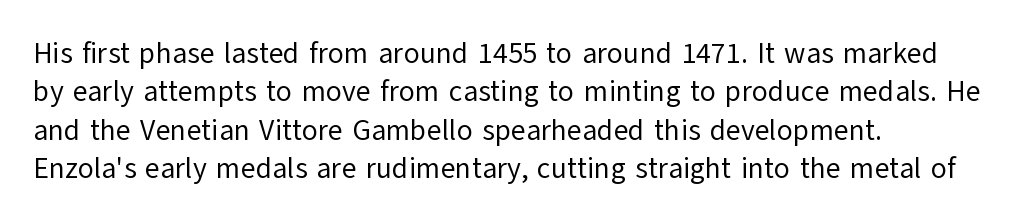
Q: Is the text bold? A: No.
Q: Is the text italic (slanted)? A: No, it is upright.
Q: Is the typeface a serif or a sans-serif typeface? A: Sans-serif.
Q: Is the text underlined? A: No.
Q: How is the paragraph aligned? A: Left-aligned.
Q: Is the spacing between letters normal or unusually wide? A: Normal.
Q: Is the spacing between lines tight, normal or loose? A: Normal.
Q: Width (condensed, normal, or wide)? A: Normal.
Q: Stroke contrast? A: Low.
Q: x-height? A: Medium.
Q: Monospaced? A: No.
